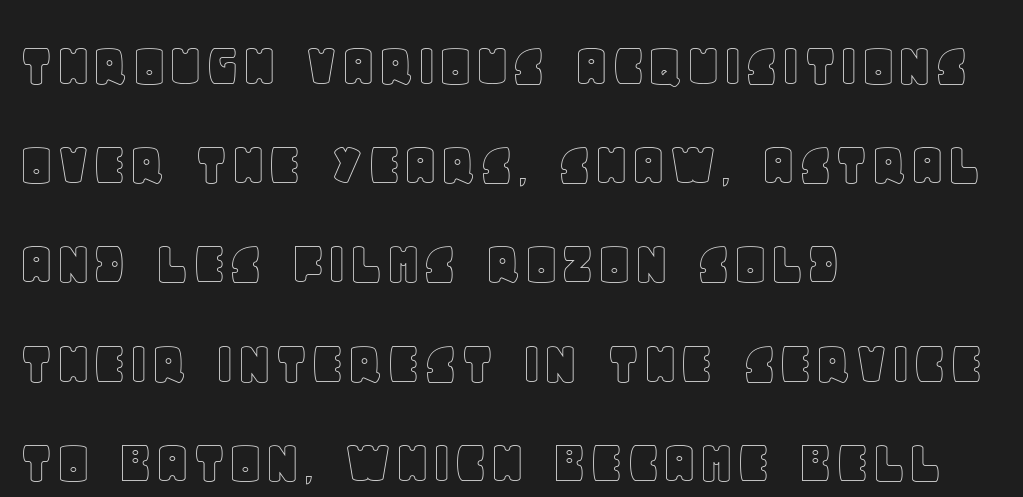
The image shows 64 px text type, upright; set left-aligned, normal line spacing (1.55x), normal letter spacing, not underlined; a large x-height.
